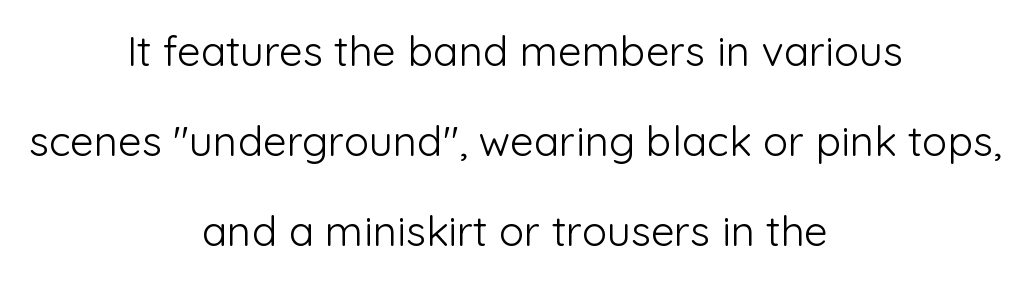
The image shows 42 px light sans-serif type, upright; set centered, loose line spacing (2.14x), normal letter spacing, not underlined; low stroke contrast and a medium x-height.
